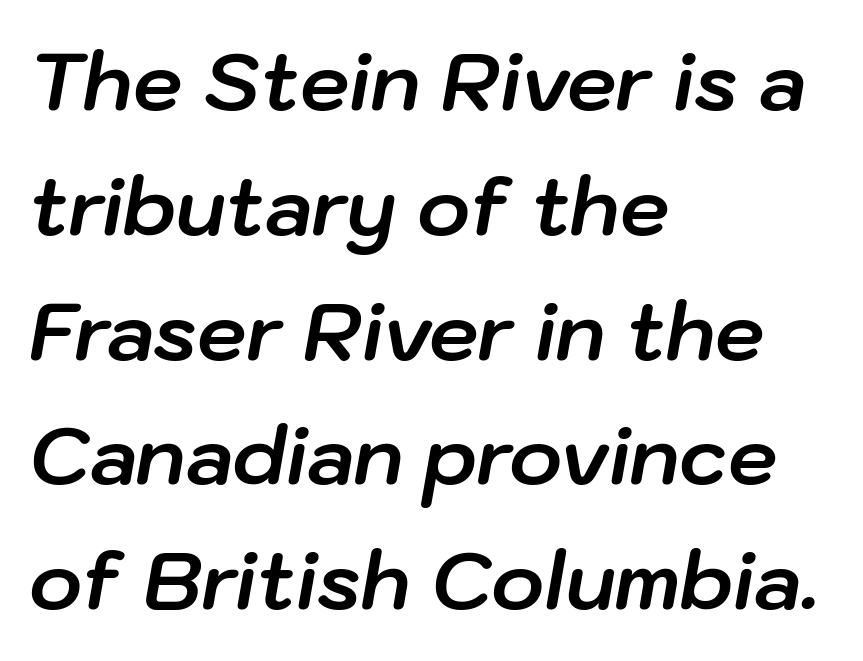
Q: Is the text bold? A: Yes.
Q: Is the text italic (slanted)? A: Yes, it leans right by about 10 degrees.
Q: Is the text underlined? A: No.
Q: How is the paragraph aligned? A: Left-aligned.
Q: Is the spacing between letters normal or unusually wide? A: Normal.
Q: Is the spacing between lines tight, normal or loose? A: Normal.
Q: Width (condensed, normal, or wide)? A: Normal.
Q: Stroke contrast? A: Low.
Q: x-height? A: Medium.
Q: Monospaced? A: No.
